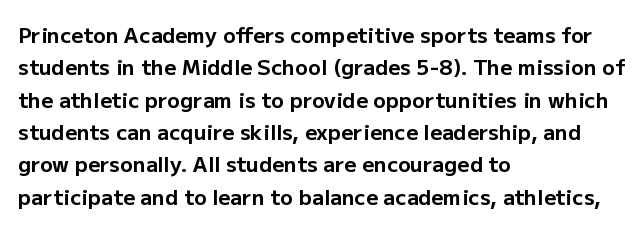
Unlike italic type, these characters show no tilt at all. Line starts are locked; line ends wander. Characters follow at the spacing the type designer built in. On the weight axis this lands at bold, roughly 700. The passage shown is not underscored anywhere.
